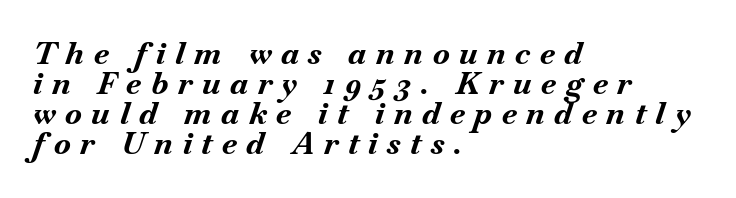
{"italic": "yes", "lean": "right", "slant_degrees": 18, "bold": "yes", "weight": "bold", "width": "normal", "stroke_contrast": "medium", "x_height": "small", "monospaced": "no", "underline": "no", "align": "left", "line_spacing": "tight", "line_spacing_ratio": 0.97, "letter_spacing": "wide", "letter_spacing_em": 0.31, "glyph_px": 31}
